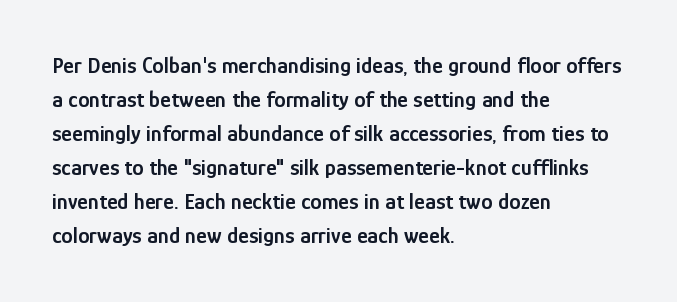
Q: Is the text bold? A: Semi-bold.
Q: Is the text italic (slanted)? A: No, it is upright.
Q: Is the text underlined? A: No.
Q: How is the paragraph aligned? A: Left-aligned.
Q: Is the spacing between letters normal or unusually wide? A: Normal.
Q: Is the spacing between lines tight, normal or loose? A: Normal.
